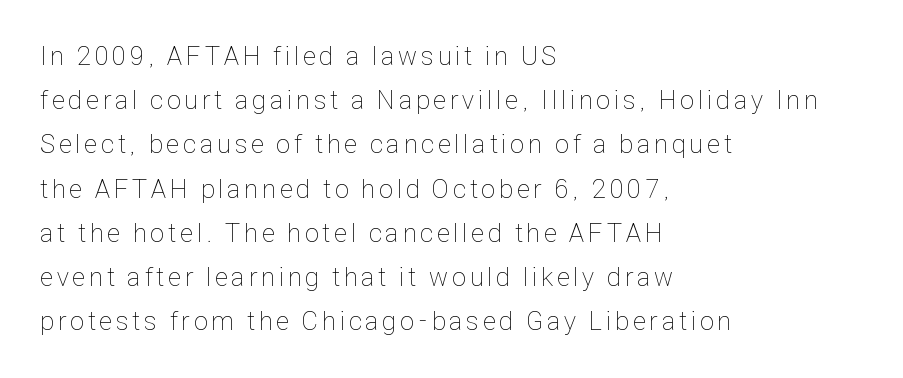
Q: Is the text bold? A: No.
Q: Is the text italic (slanted)? A: No, it is upright.
Q: Is the text underlined? A: No.
Q: How is the paragraph aligned? A: Left-aligned.
Q: Is the spacing between lines tight, normal or loose? A: Normal.
